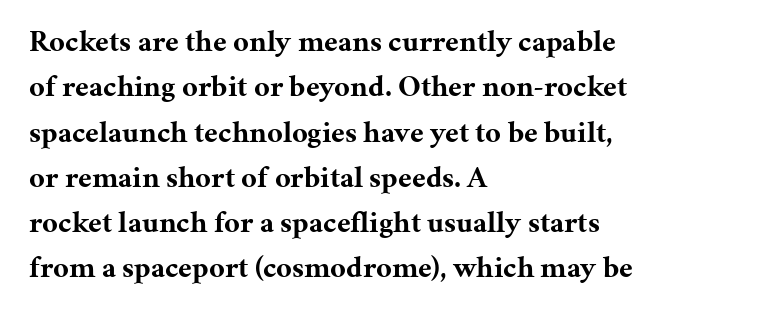
Here the designer chose a conventional face with non-uniform glyph widths. Underline: absent. These words are printed bold, with thick strokes throughout. Every row of glyphs begins at an identical x-position on the left. If you drew a line through each stem, it would be perfectly vertical.
